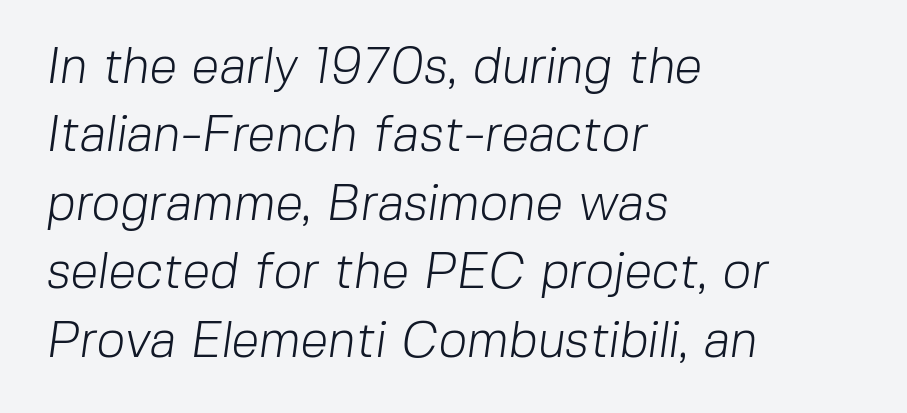
{"serif": "no", "bold": "no", "weight": "light", "width": "normal", "stroke_contrast": "low", "x_height": "medium", "monospaced": "no", "underline": "no", "align": "left", "line_spacing": "normal", "line_spacing_ratio": 1.37, "letter_spacing": "normal", "letter_spacing_em": 0.0, "glyph_px": 50}
